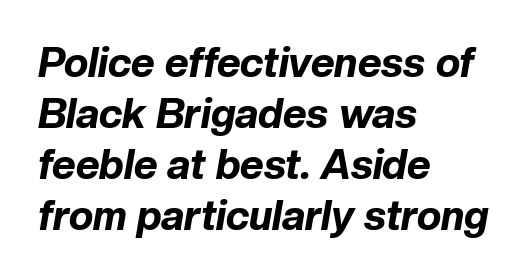
Q: Is the text bold? A: Yes.
Q: Is the text italic (slanted)? A: Yes, it leans right by about 10 degrees.
Q: Is the text underlined? A: No.
Q: How is the paragraph aligned? A: Left-aligned.
Q: Is the spacing between letters normal or unusually wide? A: Normal.
Q: Width (condensed, normal, or wide)? A: Normal.
Q: Stroke contrast? A: Low.
Q: x-height? A: Medium.
Q: Monospaced? A: No.
